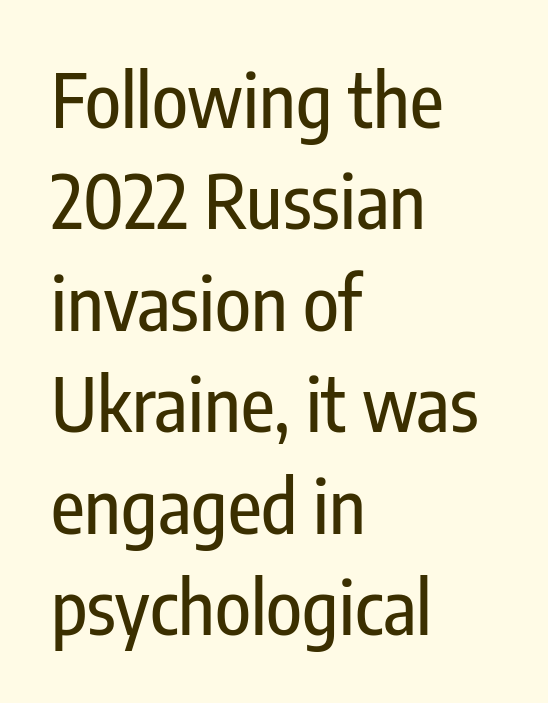
Q: Is the text italic (slanted)? A: No, it is upright.
Q: Is the typeface a serif or a sans-serif typeface? A: Sans-serif.
Q: Is the text underlined? A: No.
Q: How is the paragraph aligned? A: Left-aligned.
Q: Is the spacing between letters normal or unusually wide? A: Normal.
Q: Is the spacing between lines tight, normal or loose? A: Normal.
Q: Width (condensed, normal, or wide)? A: Condensed.
Q: Stroke contrast? A: Low.
Q: x-height? A: Medium.
Q: Monospaced? A: No.
